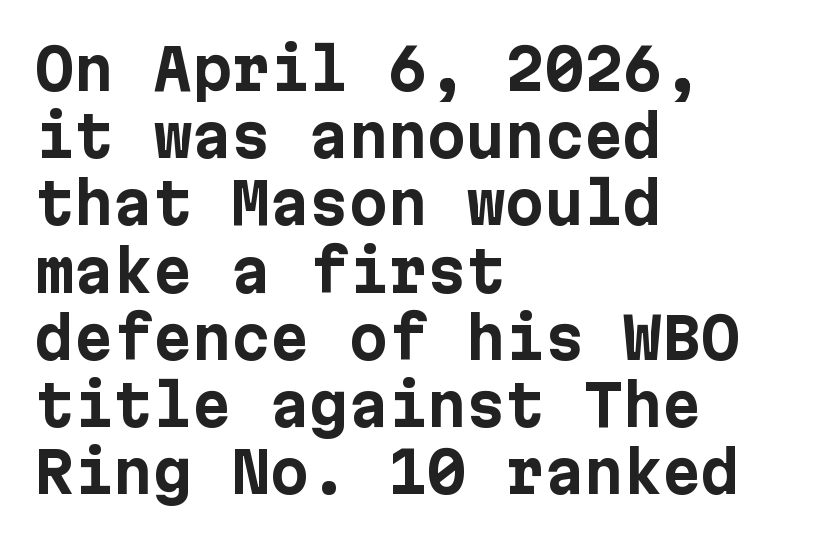
Q: Is the text bold? A: Yes.
Q: Is the text italic (slanted)? A: No, it is upright.
Q: Is the typeface a serif or a sans-serif typeface? A: Sans-serif.
Q: Is the text underlined? A: No.
Q: How is the paragraph aligned? A: Left-aligned.
Q: Is the spacing between letters normal or unusually wide? A: Normal.
Q: Width (condensed, normal, or wide)? A: Normal.
Q: Stroke contrast? A: Low.
Q: x-height? A: Medium.
